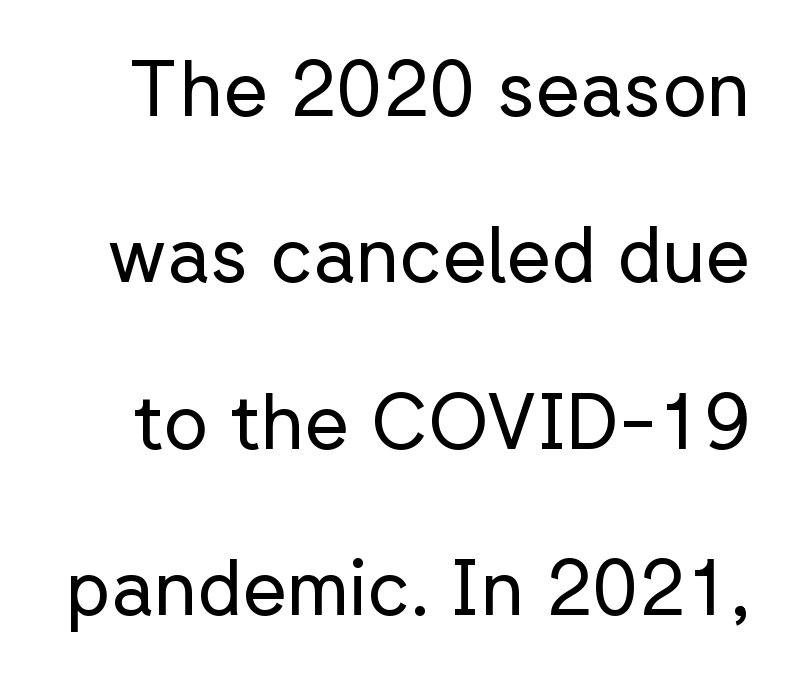
Q: Is the text bold? A: No.
Q: Is the text italic (slanted)? A: No, it is upright.
Q: Is the typeface a serif or a sans-serif typeface? A: Sans-serif.
Q: Is the text underlined? A: No.
Q: Is the spacing between letters normal or unusually wide? A: Normal.
Q: Is the spacing between lines tight, normal or loose? A: Loose.
Q: Width (condensed, normal, or wide)? A: Normal.
Q: Stroke contrast? A: Low.
Q: x-height? A: Medium.
Q: Monospaced? A: No.
